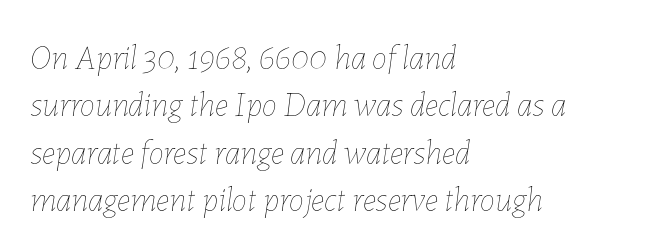
The image shows 34 px thin type, italic (leaning right); set left-aligned, normal line spacing (1.39x), normal letter spacing, not underlined; low stroke contrast and a medium x-height.
